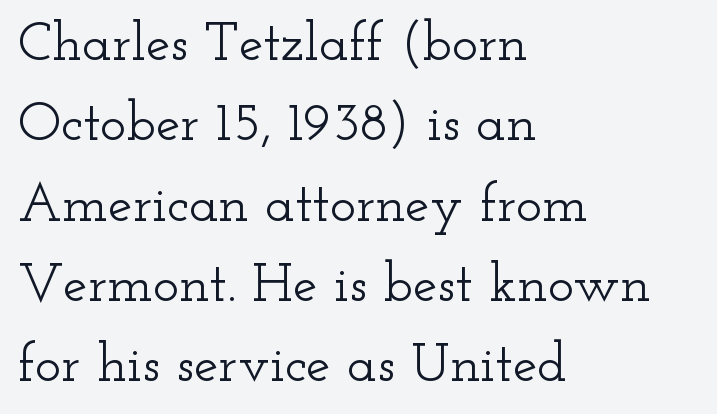
No extra tracking has been applied to these lines. You could not count columns in this text — the font is proportionally spaced. In terms of leading, this rendering sits right in the middle. The passage is arranged the way most books set body copy — flush left. The foot of each line stays bare and open. Type style note: has serifs.
